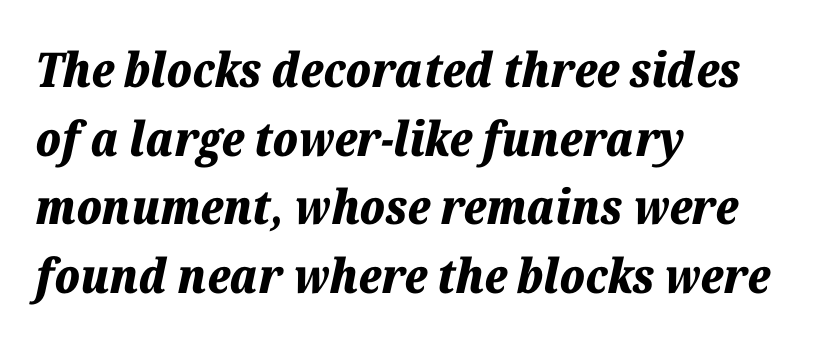
Q: Is the text bold? A: Yes.
Q: Is the text italic (slanted)? A: Yes, it leans right by about 12 degrees.
Q: Is the text underlined? A: No.
Q: How is the paragraph aligned? A: Left-aligned.
Q: Is the spacing between letters normal or unusually wide? A: Normal.
Q: Is the spacing between lines tight, normal or loose? A: Normal.
Q: Width (condensed, normal, or wide)? A: Normal.
Q: Stroke contrast? A: Low.
Q: x-height? A: Medium.
Q: Monospaced? A: No.
